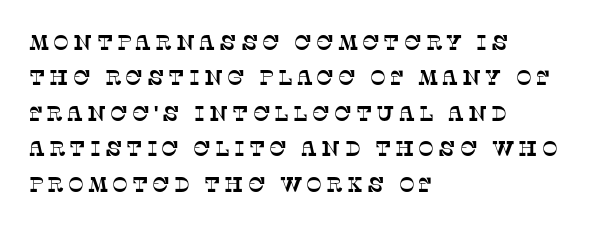
The image shows 21 px text type; set left-aligned, normal line spacing (1.69x), not underlined.
